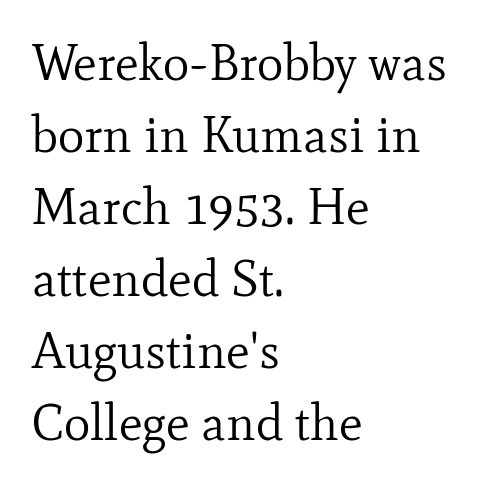
Ascenders rise straight up at ninety degrees. Letterform terminals end in serifs throughout the passage. Leading: standard. The lines in this sample share a left origin and differ only in where they stop.
